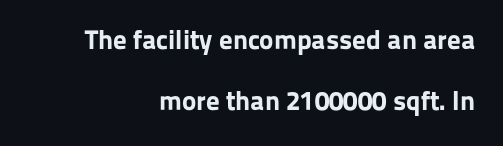
Q: Is the text bold? A: Yes.
Q: Is the text italic (slanted)? A: No, it is upright.
Q: Is the text underlined? A: No.
Q: How is the paragraph aligned? A: Right-aligned.
Q: Is the spacing between letters normal or unusually wide? A: Normal.
Q: Is the spacing between lines tight, normal or loose? A: Loose.
